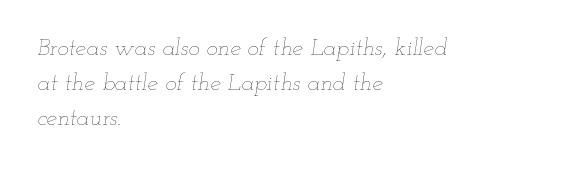
Q: Is the text bold? A: No.
Q: Is the text italic (slanted)? A: Yes, it leans right by about 12 degrees.
Q: Is the text underlined? A: No.
Q: How is the paragraph aligned? A: Left-aligned.
Q: Is the spacing between letters normal or unusually wide? A: Normal.
Q: Is the spacing between lines tight, normal or loose? A: Normal.
